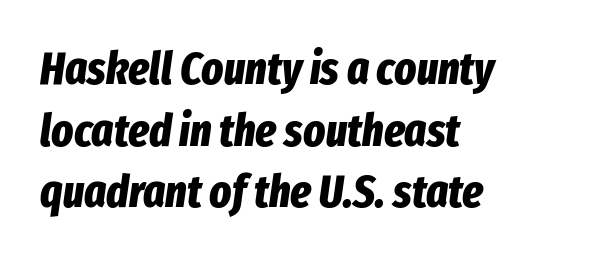
Anything drawn beneath the words? Only blank space. Nobody touched the tracking dial on this one. This sample is left-justified, so line endings fall wherever the words run out. The line-height multiplier appears to be the usual default. Heavy, bold letterforms. The letters advance in unequal steps, a hallmark of proportional type.
